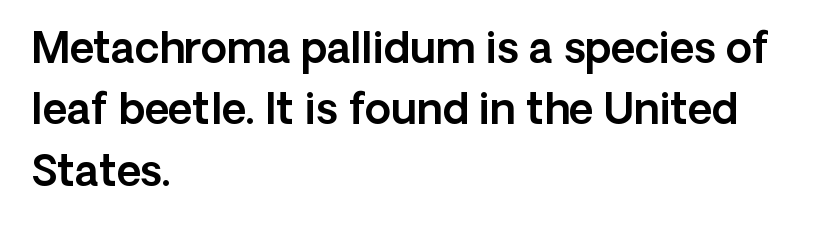
Looks like regular typesetting: each glyph gets only the width it needs. The foot of each line stays bare and open. The axis of the letterforms is exactly vertical. One-word summary of the alignment: left.
